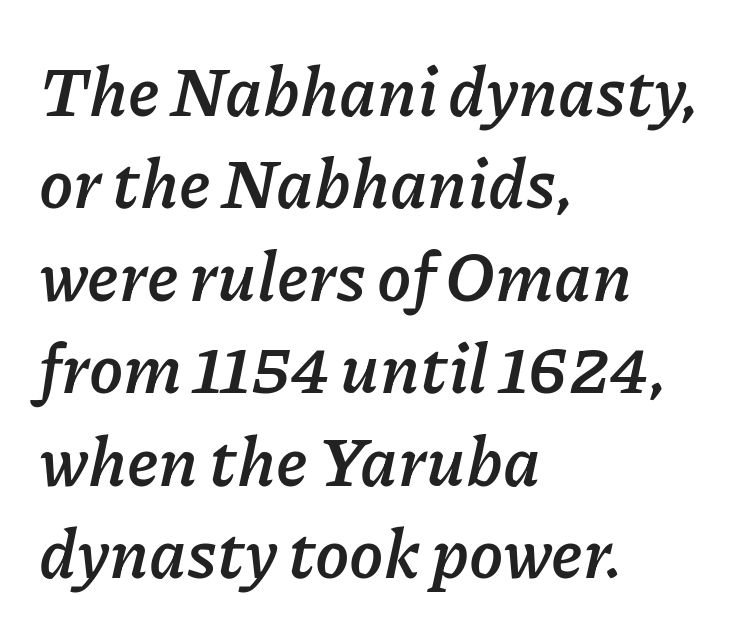
The image shows 69 px semibold type, italic (leaning right); set left-aligned, normal line spacing (1.34x), normal letter spacing, not underlined; low stroke contrast and a medium x-height.
